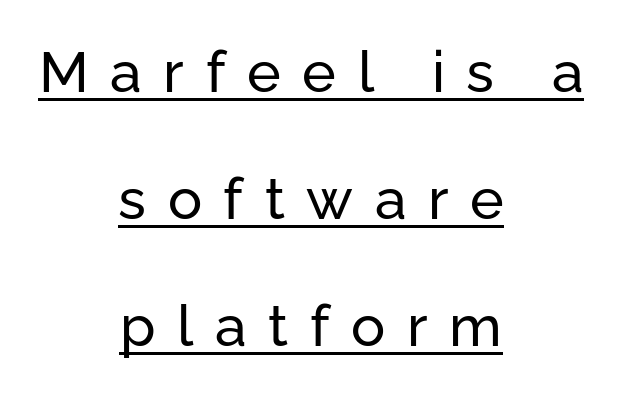
Q: Is the text italic (slanted)? A: No, it is upright.
Q: Is the typeface a serif or a sans-serif typeface? A: Sans-serif.
Q: Is the text underlined? A: Yes.
Q: How is the paragraph aligned? A: Centered.
Q: Is the spacing between letters normal or unusually wide? A: Unusually wide.
Q: Is the spacing between lines tight, normal or loose? A: Loose.
Q: Width (condensed, normal, or wide)? A: Normal.
Q: Stroke contrast? A: Low.
Q: x-height? A: Medium.
Q: Monospaced? A: No.
